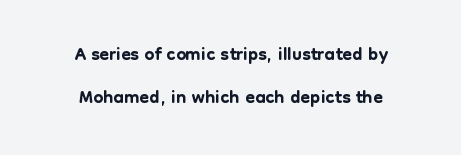
Layout note: lines centered. Honestly, the row spacing looks completely unremarkable. A typesetter would call this zero additional tracking. Letterform terminals end flat and unadorned throughout the passage. Rendered with straight, roman letterforms.
